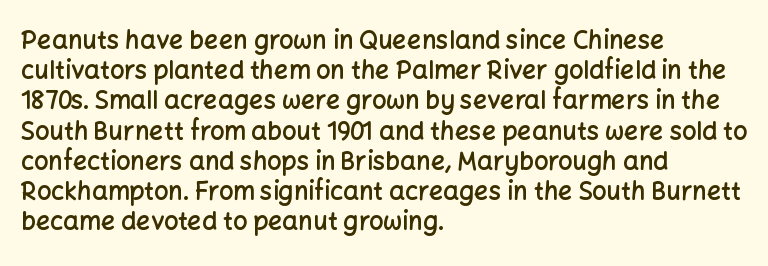
Posture: straight, roman, zero tilt. Unmarked baselines from the first word to the last. Spacing between characters is what you'd get straight out of the box. The face used here is a semibold: visibly heavier than regular, lighter than bold.
